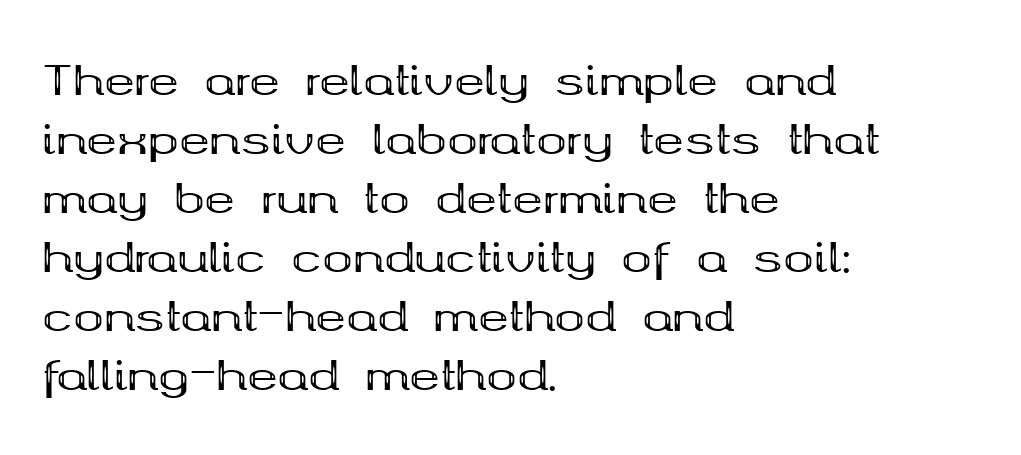
Upright lettering throughout. Honestly, there is no underline to notice here at all. Think of a printed novel: that variable character pitch is what you see here. Horizontal alignment here is leftward, the default for most running prose.
